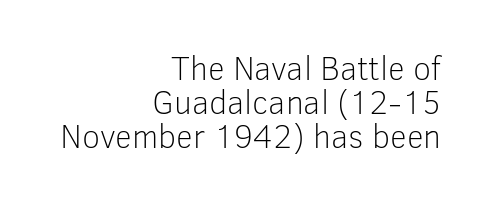
Q: Is the text bold? A: No.
Q: Is the text italic (slanted)? A: No, it is upright.
Q: Is the typeface a serif or a sans-serif typeface? A: Sans-serif.
Q: Is the text underlined? A: No.
Q: How is the paragraph aligned? A: Right-aligned.
Q: Is the spacing between letters normal or unusually wide? A: Normal.
Q: Is the spacing between lines tight, normal or loose? A: Tight.
Q: Width (condensed, normal, or wide)? A: Normal.
Q: Stroke contrast? A: Low.
Q: x-height? A: Medium.
Q: Monospaced? A: No.
